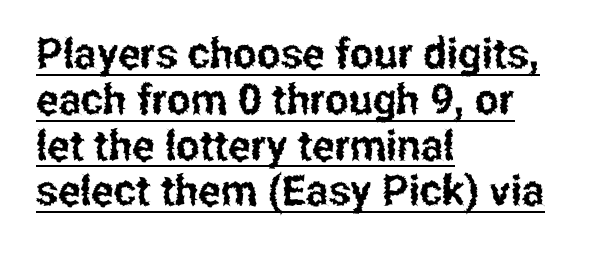
The block of text is dense from top to bottom, with scant space between rows. Words appear dense and cohesive because spacing is normal. Character widths vary here, with narrow letters taking less room than wide ones. The text block is weighted toward the left margin, trailing off unevenly rightward. Unlike italic type, these characters show no tilt at all.
